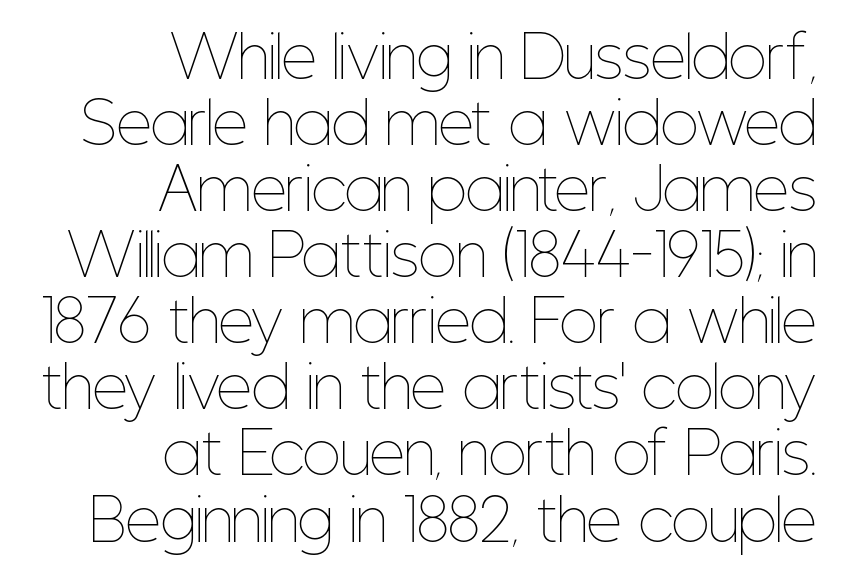
Q: Is the text bold? A: No.
Q: Is the text italic (slanted)? A: No, it is upright.
Q: Is the text underlined? A: No.
Q: How is the paragraph aligned? A: Right-aligned.
Q: Is the spacing between letters normal or unusually wide? A: Normal.
Q: Width (condensed, normal, or wide)? A: Condensed.
Q: Stroke contrast? A: Low.
Q: x-height? A: Medium.
Q: Monospaced? A: No.
